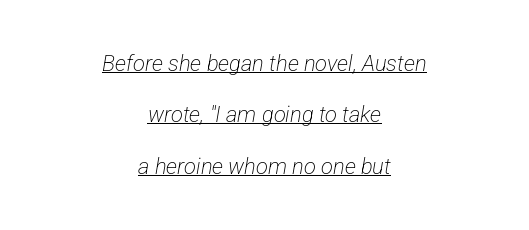
{"bold": "no", "underline": "yes", "align": "center", "line_spacing": "loose", "line_spacing_ratio": 2.33, "letter_spacing": "normal", "letter_spacing_em": 0.0, "glyph_px": 22}
